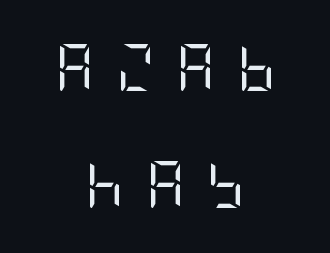
The image shows 47 px regular-weight, condensed sans-serif type, upright; set centered, loose line spacing (2.5x), unusually wide letter spacing (+0.47 em), not underlined; low stroke contrast and a large x-height.
